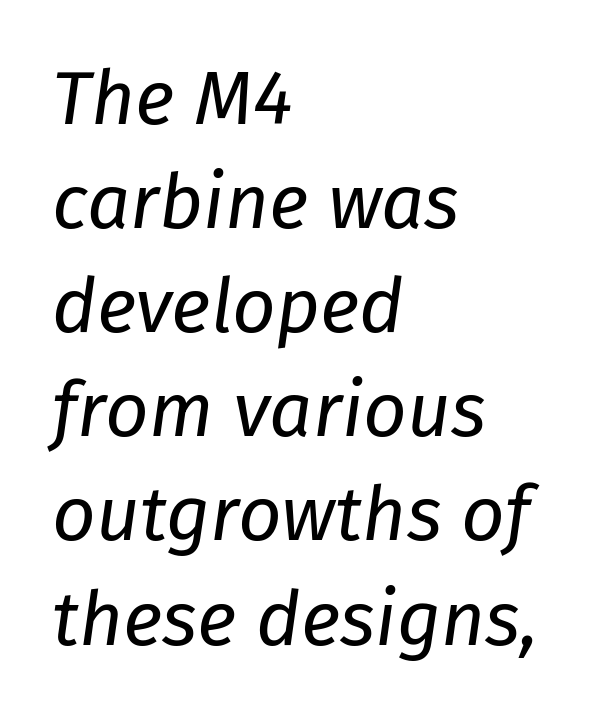
{"italic": "yes", "lean": "right", "slant_degrees": 8, "bold": "no", "weight": "regular", "width": "normal", "stroke_contrast": "low", "x_height": "medium", "monospaced": "no", "underline": "no", "align": "left", "line_spacing": "normal", "line_spacing_ratio": 1.37, "letter_spacing": "normal", "letter_spacing_em": 0.0, "glyph_px": 76}
